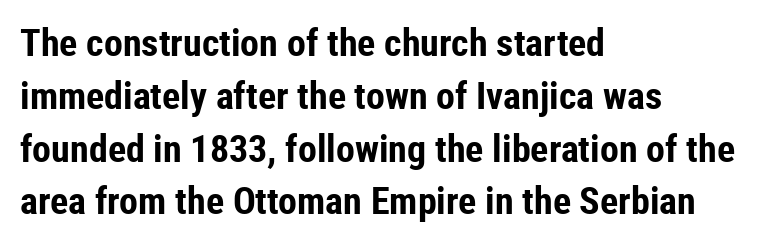
{"serif": "no", "italic": "no", "bold": "yes", "weight": "bold", "width": "condensed", "stroke_contrast": "low", "x_height": "medium", "monospaced": "no", "underline": "no", "align": "left", "line_spacing": "normal", "line_spacing_ratio": 1.39, "letter_spacing": "normal", "letter_spacing_em": 0.0, "glyph_px": 38}
